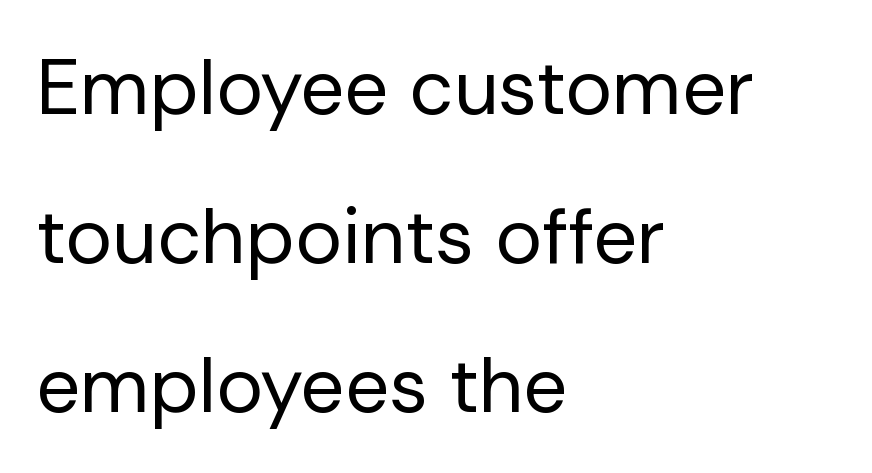
{"serif": "no", "italic": "no", "bold": "no", "weight": "regular", "width": "normal", "stroke_contrast": "low", "x_height": "medium", "monospaced": "no", "underline": "no", "align": "left", "line_spacing": "loose", "line_spacing_ratio": 1.91, "letter_spacing": "normal", "letter_spacing_em": 0.0, "glyph_px": 78}
